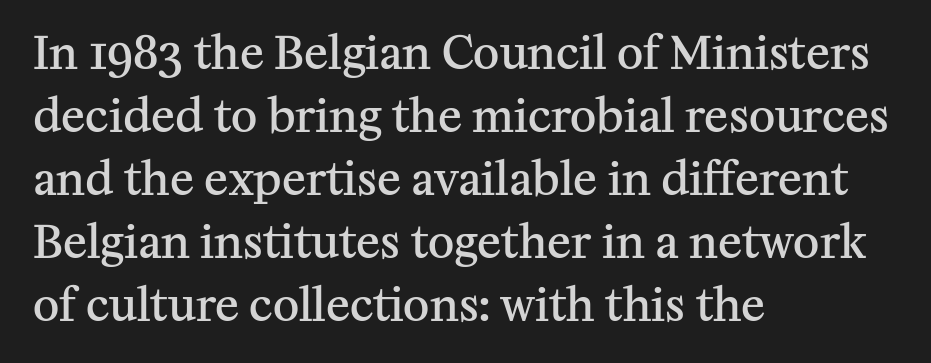
Unmarked baselines from the first word to the last. Character widths vary here, with narrow letters taking less room than wide ones. Glyph-to-glyph distance matches everyday printed text. Stroke thickness is moderately raised; the sample reads as semibold.
